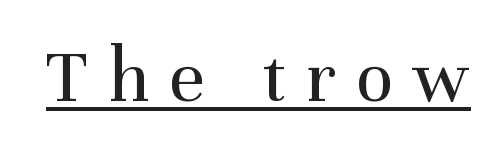
Q: Is the text bold? A: No.
Q: Is the text italic (slanted)? A: No, it is upright.
Q: Is the typeface a serif or a sans-serif typeface? A: Serif.
Q: Is the text underlined? A: Yes.
Q: Is the spacing between letters normal or unusually wide? A: Unusually wide.
Q: Width (condensed, normal, or wide)? A: Normal.
Q: Stroke contrast? A: Medium.
Q: x-height? A: Medium.
Q: Monospaced? A: No.
